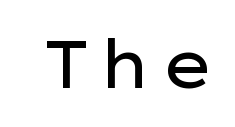
{"serif": "no", "italic": "no", "bold": "no", "weight": "regular", "width": "wide", "stroke_contrast": "low", "x_height": "medium", "monospaced": "no", "underline": "no", "glyph_px": 66}
